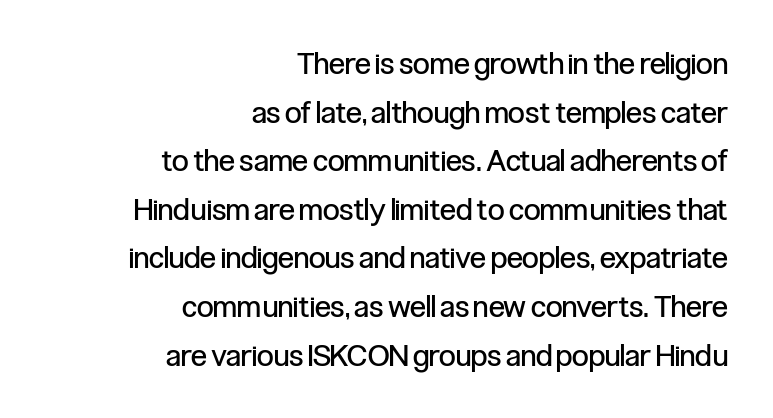
How are the letters spaced? Ordinarily, with no added tracking. Just letters on the line, the space beneath them empty. Teacher's note: observe the even right margin — that is flush-right alignment. A typesetter would call this proportional, since set widths differ per character. Typographically, this falls in the sans-serif category.
